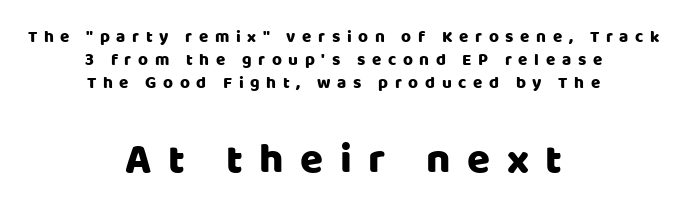
Nothing sits at the stroke ends, so this counts as sans-serif. Honestly, there is no underline to notice here at all. A normal amount of white space separates one row of letters from the next. Spacing verdict: proportional, widths tailored to each character. Short note: letters widely spaced.
